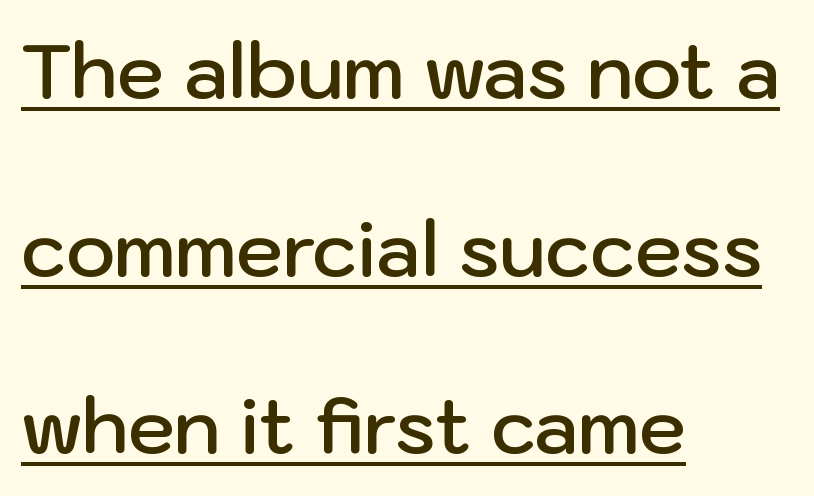
{"serif": "no", "italic": "no", "bold": "semi", "weight": "semibold", "width": "normal", "stroke_contrast": "low", "x_height": "medium", "monospaced": "no", "underline": "yes", "align": "left", "line_spacing": "loose", "line_spacing_ratio": 2.37, "letter_spacing": "normal", "letter_spacing_em": 0.0, "glyph_px": 75}
